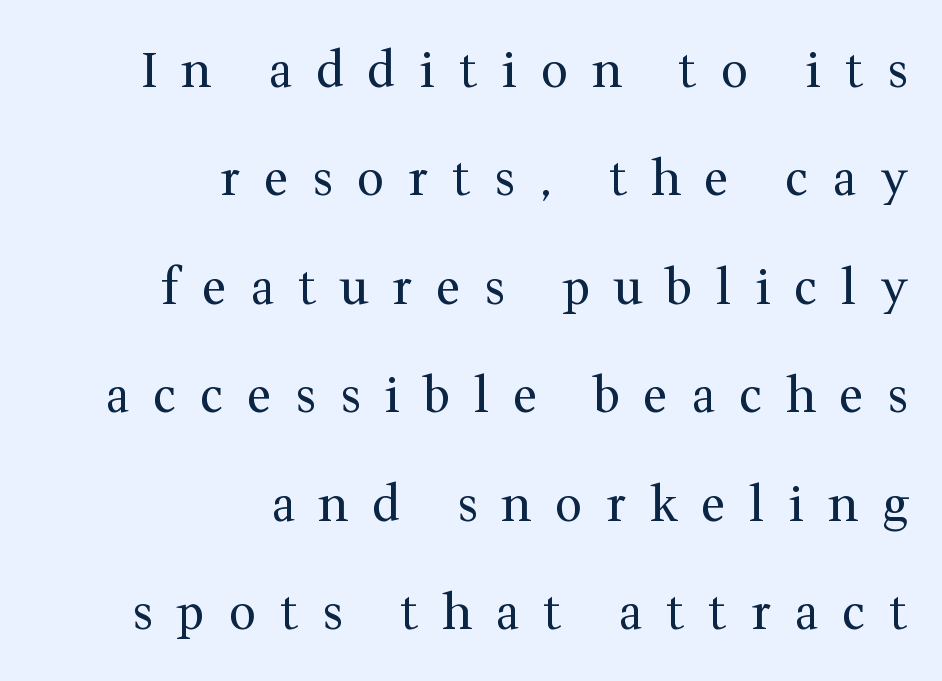
Words appear elongated and porous because spacing is wide. Weight: in the light-to-regular range. Visually the block forms a straight wall on the right and a jagged coastline on the left. The letters carry serifs — small finishing strokes at the ends of their stems.
